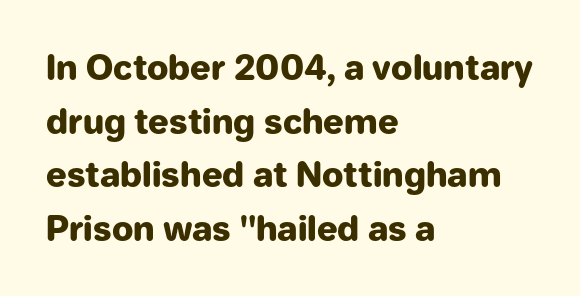
Stroke terminals: plain, sans-serif. A bare baseline throughout the passage. The letterforms sit shoulder to shoulder at normal distance. Look at the stroke-to-counter ratio: heavy, a bold. Which margin do the lines hug? The left one — the right edge is uneven. If you drew a line through each stem, it would be perfectly vertical.
